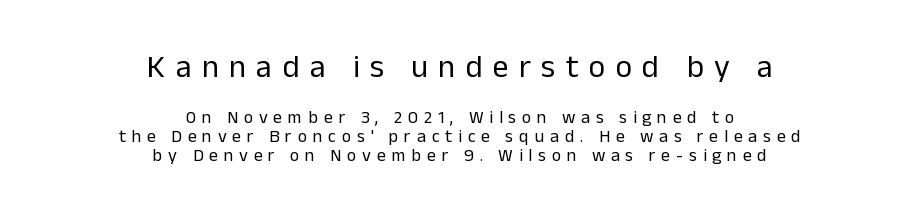
Q: Is the text bold? A: No.
Q: Is the text italic (slanted)? A: No, it is upright.
Q: Is the typeface a serif or a sans-serif typeface? A: Sans-serif.
Q: Is the text underlined? A: No.
Q: How is the paragraph aligned? A: Centered.
Q: Is the spacing between letters normal or unusually wide? A: Unusually wide.
Q: Is the spacing between lines tight, normal or loose? A: Tight.
Q: Which block of text is set in a larger size, the first (top) or the second (bottom)? A: The first (top) one.
Q: Width (condensed, normal, or wide)? A: Normal.
Q: Stroke contrast? A: Low.
Q: x-height? A: Medium.
Q: Monospaced? A: No.
